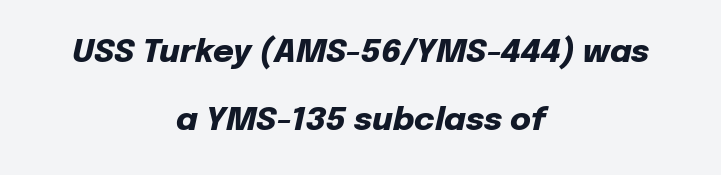
The image shows 32 px heavy type, italic (leaning right); set centered, loose line spacing (2.14x), normal letter spacing, not underlined; low stroke contrast and a medium x-height.
